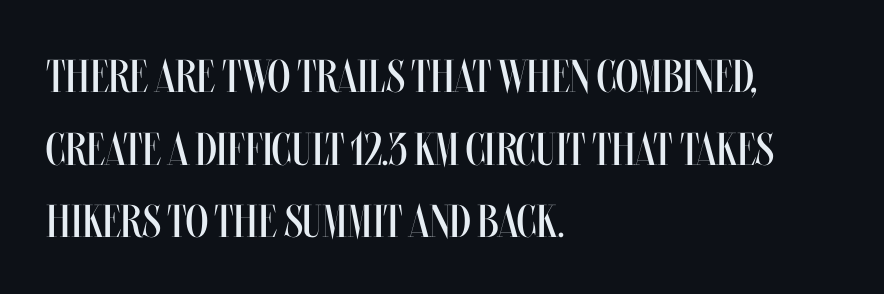
The letterforms sit shoulder to shoulder at normal distance. The passage shown stacks its lines at a standard gap. This is the regular roman posture of the typeface. You could not count columns in this text — the font is proportionally spaced.
